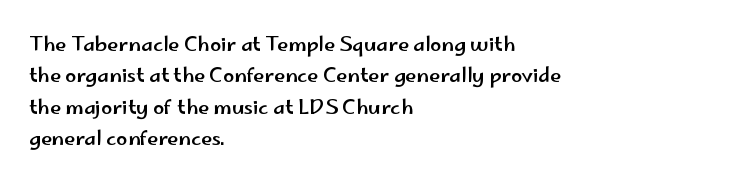
{"italic": "no", "underline": "no", "align": "left", "line_spacing": "normal", "line_spacing_ratio": 1.57, "letter_spacing": "normal", "letter_spacing_em": 0.0, "glyph_px": 20}
